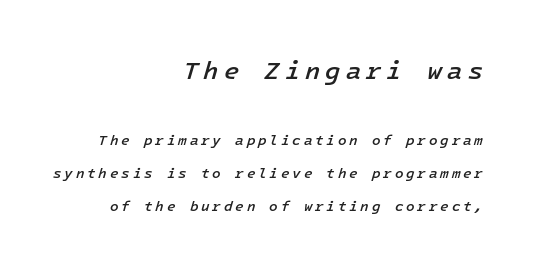
Q: Is the text bold? A: Semi-bold.
Q: Is the text italic (slanted)? A: Yes, it leans right by about 16 degrees.
Q: Is the text underlined? A: No.
Q: How is the paragraph aligned? A: Right-aligned.
Q: Is the spacing between letters normal or unusually wide? A: Unusually wide.
Q: Is the spacing between lines tight, normal or loose? A: Loose.
Q: Which block of text is set in a larger size, the first (top) or the second (bottom)? A: The first (top) one.
